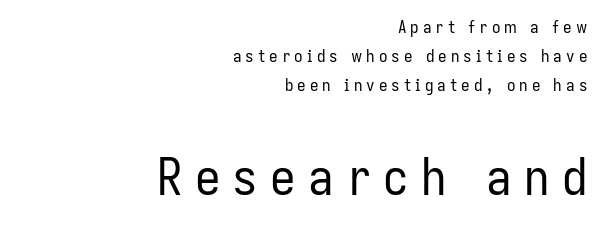
{"serif": "no", "italic": "no", "bold": "no", "weight": "regular", "width": "condensed", "stroke_contrast": "low", "x_height": "medium", "monospaced": "no", "underline": "no", "align": "right", "line_spacing_ratio": 1.72, "letter_spacing": "wide", "letter_spacing_em": 0.24, "larger_block": "second", "size_ratio": 3.0, "glyph_px": 51}
